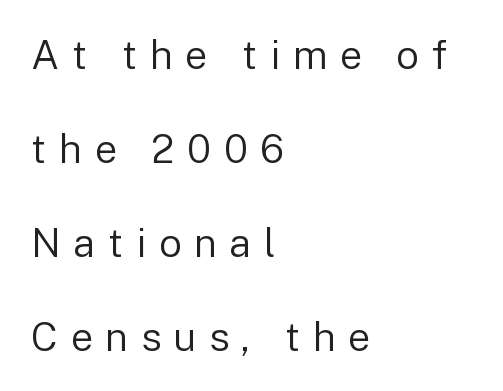
{"serif": "no", "italic": "no", "bold": "no", "weight": "regular", "width": "normal", "stroke_contrast": "low", "x_height": "medium", "monospaced": "no", "underline": "no", "align": "left", "line_spacing": "loose", "line_spacing_ratio": 2.35, "letter_spacing": "wide", "letter_spacing_em": 0.31, "glyph_px": 40}
